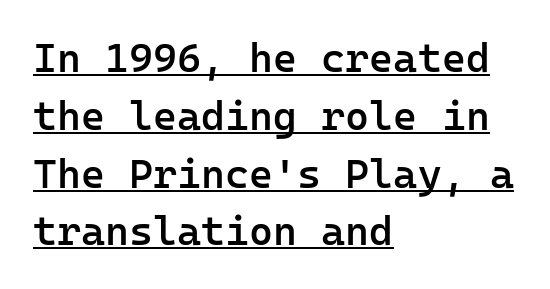
The image shows 41 px semibold sans-serif type, upright, monospaced; set left-aligned, normal line spacing (1.41x), normal letter spacing, underlined; low stroke contrast and a medium x-height.
